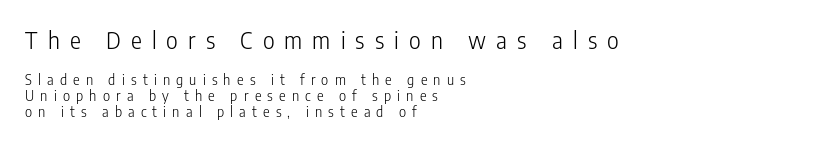
Q: Is the text bold? A: No.
Q: Is the text italic (slanted)? A: No, it is upright.
Q: Is the text underlined? A: No.
Q: How is the paragraph aligned? A: Left-aligned.
Q: Is the spacing between letters normal or unusually wide? A: Unusually wide.
Q: Is the spacing between lines tight, normal or loose? A: Tight.
Q: Which block of text is set in a larger size, the first (top) or the second (bottom)? A: The first (top) one.
